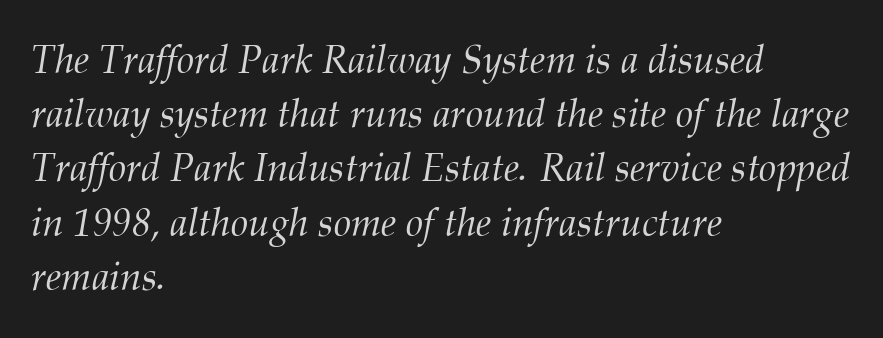
The image shows 39 px light serif type, italic (leaning right); set left-aligned, normal line spacing (1.39x), normal letter spacing, not underlined; medium stroke contrast and a medium x-height.
